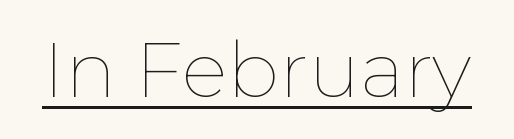
The axis of the letterforms is exactly vertical. There is no visible air inserted between adjacent glyphs. Underlined type. These lines are rendered in a variable-pitch font. Weight: not bold — regular or lighter.
